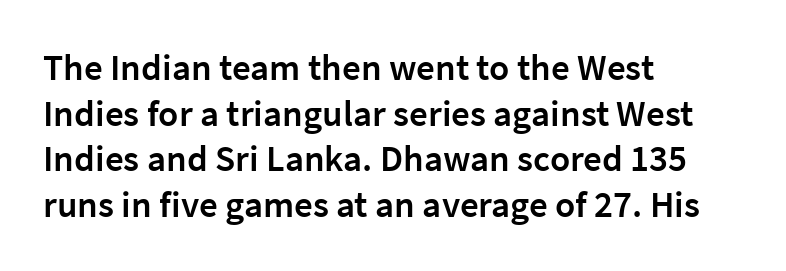
Q: Is the text bold? A: Semi-bold.
Q: Is the text italic (slanted)? A: No, it is upright.
Q: Is the typeface a serif or a sans-serif typeface? A: Sans-serif.
Q: Is the text underlined? A: No.
Q: How is the paragraph aligned? A: Left-aligned.
Q: Is the spacing between letters normal or unusually wide? A: Normal.
Q: Width (condensed, normal, or wide)? A: Normal.
Q: Stroke contrast? A: Low.
Q: x-height? A: Medium.
Q: Monospaced? A: No.
